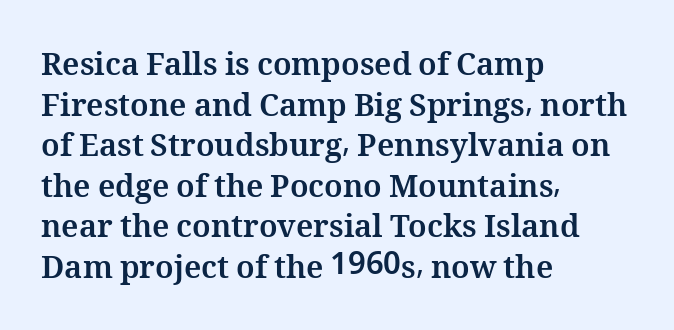
The image shows 31 px bold type, upright; set left-aligned, normal line spacing (1.31x), normal letter spacing, not underlined; medium stroke contrast and a medium x-height.
